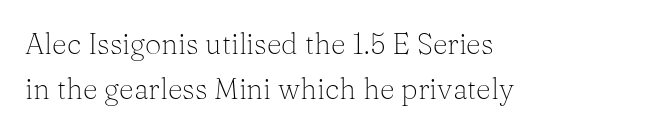
Q: Is the text bold? A: No.
Q: Is the text italic (slanted)? A: No, it is upright.
Q: Is the typeface a serif or a sans-serif typeface? A: Serif.
Q: Is the text underlined? A: No.
Q: How is the paragraph aligned? A: Left-aligned.
Q: Is the spacing between letters normal or unusually wide? A: Normal.
Q: Is the spacing between lines tight, normal or loose? A: Normal.
Q: Width (condensed, normal, or wide)? A: Normal.
Q: Stroke contrast? A: Medium.
Q: x-height? A: Medium.
Q: Monospaced? A: No.
